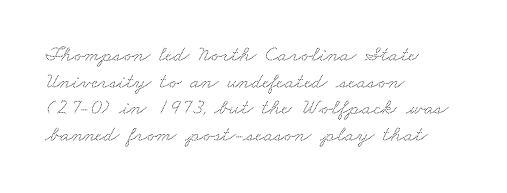
Left-aligned paragraph, ragged on the right. Descenders are the only things crossing below the line. A typesetter would call this zero additional tracking.
